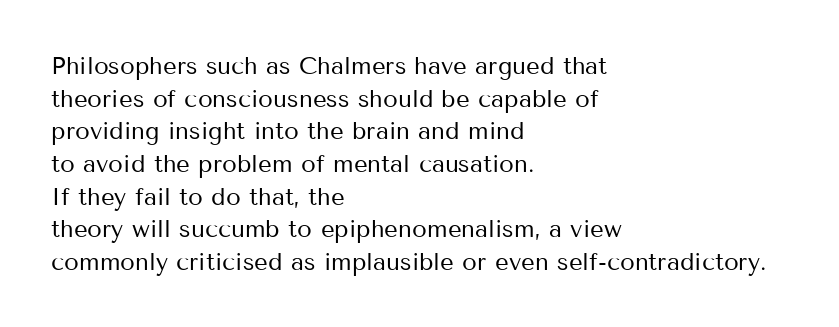
Plain, unruled lines of type. Ordinary non-slanted type is in use. Does extra space separate the letters? No, they use regular spacing. This is not heavy type; no bold has been used. These lines sit exactly where default settings would place them. Reading down the block, your eye returns to a fixed left position each line.
